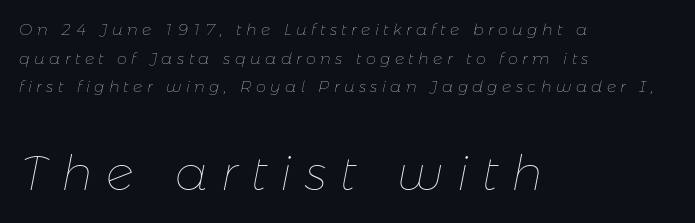
This sample has the flowing, uneven cadence of proportional lettering. A student would notice the bottom passage is typeset larger than what precedes it. Words float on clear page, feet unadorned. All the whitespace from short lines collects on the right.
